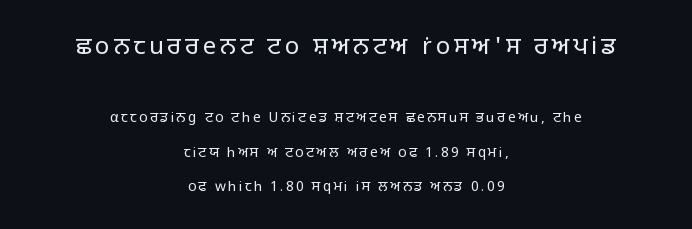
{"italic": "no", "bold": "no", "underline": "no", "align": "center", "line_spacing": "loose", "line_spacing_ratio": 2.46, "larger_block": "first", "size_ratio": 1.71, "glyph_px": 24}
